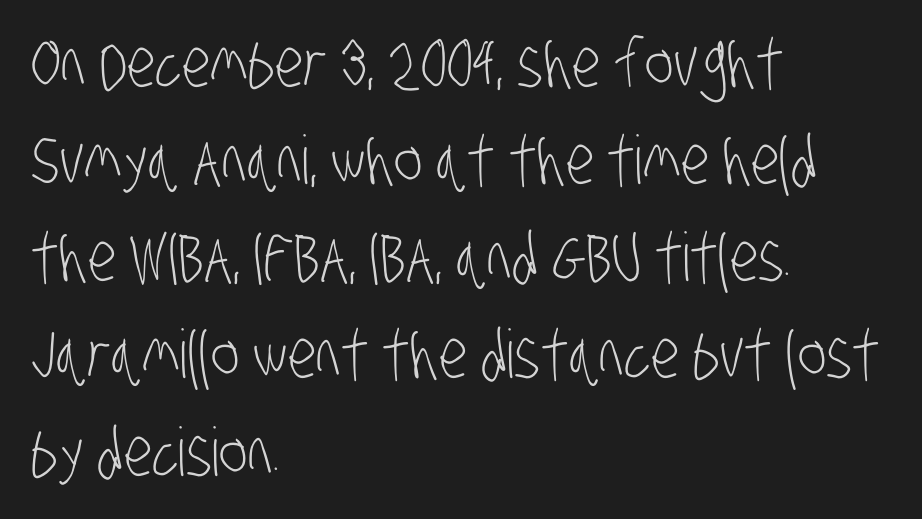
The image shows 67 px light, condensed sans-serif type; set left-aligned, normal line spacing (1.45x), normal letter spacing, not underlined; low stroke contrast and a large x-height.
